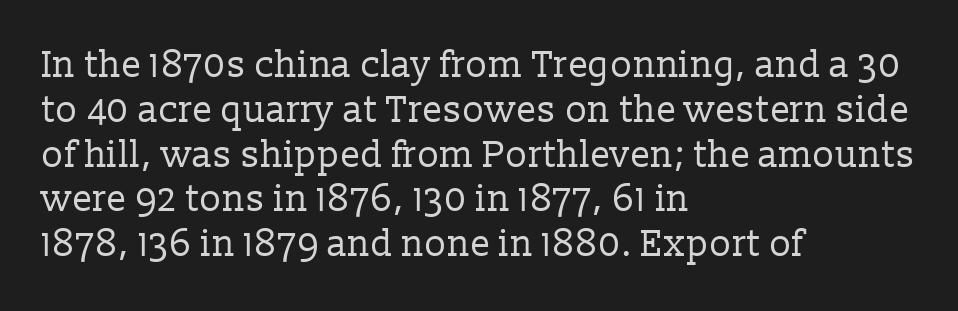
The image shows 37 px regular-weight serif type, upright; set left-aligned, line spacing 1.21x, normal letter spacing, not underlined; low stroke contrast and a medium x-height.
